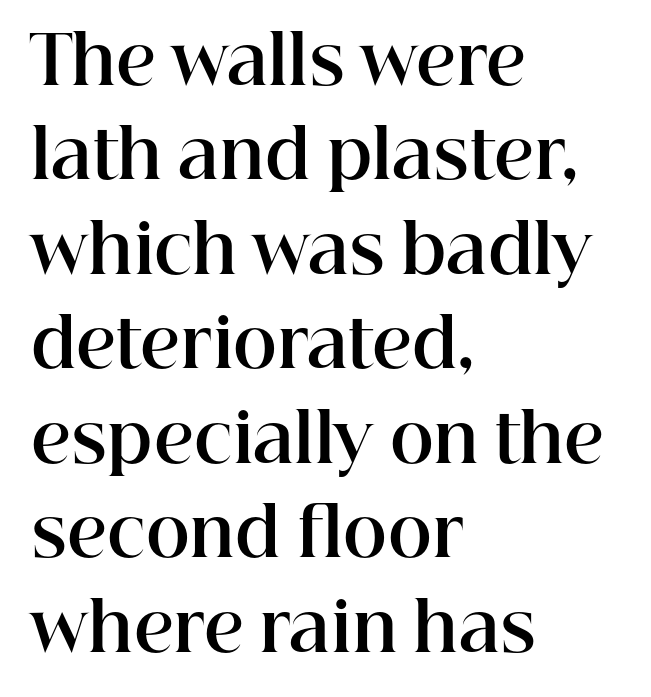
{"serif": "yes", "italic": "no", "bold": "yes", "weight": "bold", "width": "normal", "stroke_contrast": "high", "x_height": "medium", "monospaced": "no", "underline": "no", "align": "left", "line_spacing": "normal", "line_spacing_ratio": 1.41, "letter_spacing": "normal", "letter_spacing_em": 0.0, "glyph_px": 67}
